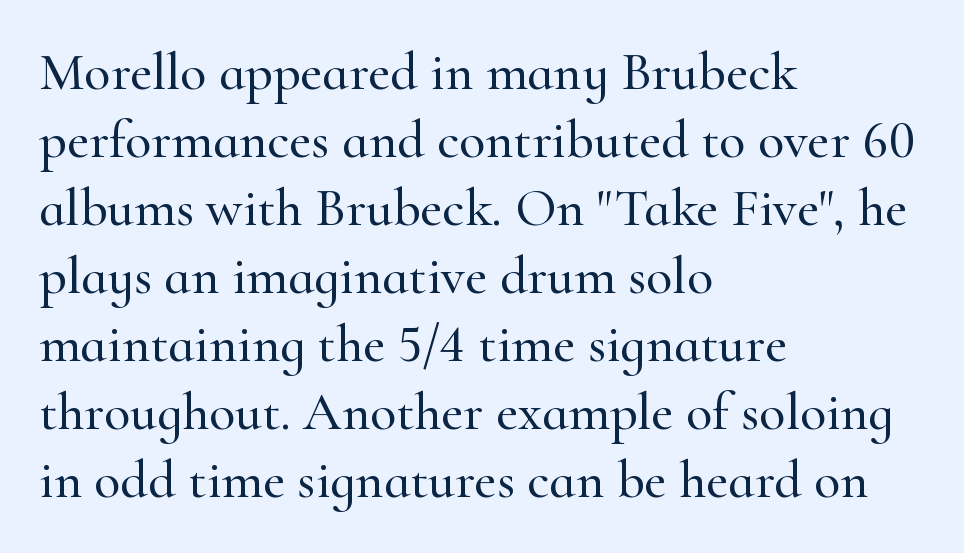
The image shows 54 px serif type, upright; set left-aligned, normal line spacing (1.26x), normal letter spacing, not underlined; high stroke contrast and a small x-height.
